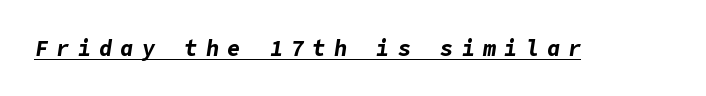
The image shows 22 px bold type, italic (leaning right); set unusually wide letter spacing (+0.37 em), underlined.
